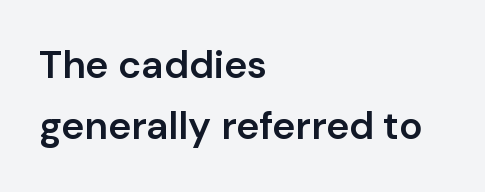
Are there feet on the stems? There aren't — it's a sans. Its strokes are somewhat broadened, the hallmark of semibold type. Regarding leading, the lines here are spaced in the standard way. The tracking reads as untouched default to a designer's eye. The typesetter chose a ragged-right arrangement here.
